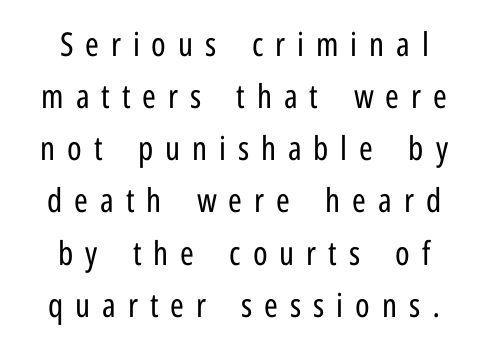
Q: Is the text bold? A: No.
Q: Is the text italic (slanted)? A: No, it is upright.
Q: Is the typeface a serif or a sans-serif typeface? A: Sans-serif.
Q: Is the text underlined? A: No.
Q: How is the paragraph aligned? A: Centered.
Q: Is the spacing between letters normal or unusually wide? A: Unusually wide.
Q: Is the spacing between lines tight, normal or loose? A: Normal.
Q: Width (condensed, normal, or wide)? A: Condensed.
Q: Stroke contrast? A: Low.
Q: x-height? A: Medium.
Q: Monospaced? A: No.
